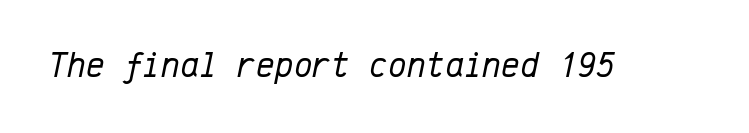
Q: Is the text bold? A: No.
Q: Is the text italic (slanted)? A: Yes, it leans right by about 12 degrees.
Q: Is the text underlined? A: No.
Q: Is the spacing between letters normal or unusually wide? A: Normal.
Q: Width (condensed, normal, or wide)? A: Normal.
Q: Stroke contrast? A: Low.
Q: x-height? A: Medium.
Q: Monospaced? A: Yes.
